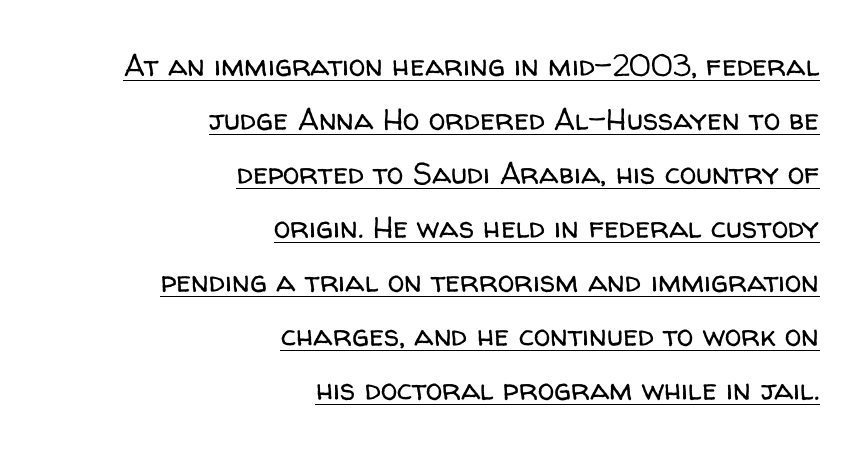
Q: Is the text bold? A: No.
Q: Is the text italic (slanted)? A: No, it is upright.
Q: Is the typeface a serif or a sans-serif typeface? A: Sans-serif.
Q: Is the text underlined? A: Yes.
Q: How is the paragraph aligned? A: Right-aligned.
Q: Is the spacing between letters normal or unusually wide? A: Normal.
Q: Width (condensed, normal, or wide)? A: Normal.
Q: Stroke contrast? A: Low.
Q: x-height? A: Medium.
Q: Monospaced? A: No.
